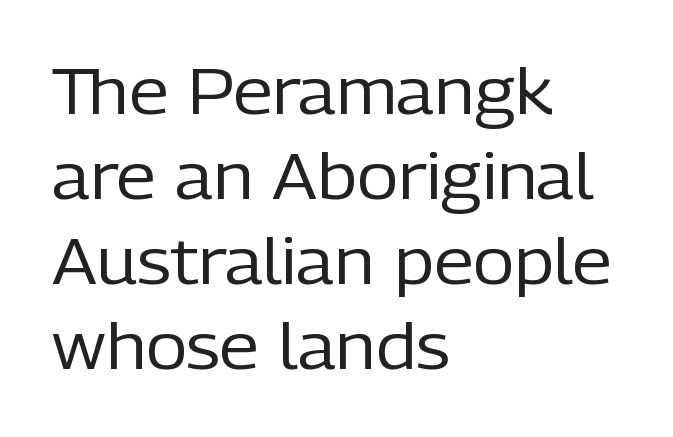
The image shows 64 px regular-weight sans-serif type, upright; set left-aligned, normal line spacing (1.33x), normal letter spacing, not underlined; low stroke contrast and a medium x-height.
